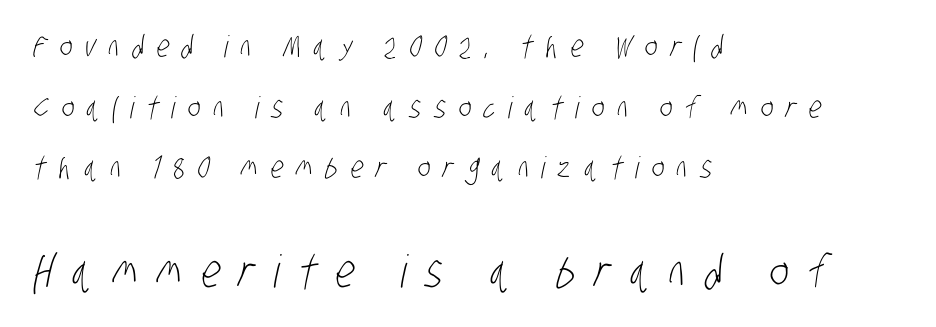
{"serif": "no", "bold": "no", "weight": "light", "width": "condensed", "stroke_contrast": "low", "x_height": "large", "monospaced": "no", "underline": "no", "align": "left", "line_spacing": "loose", "line_spacing_ratio": 2.02, "letter_spacing": "wide", "letter_spacing_em": 0.42, "larger_block": "second", "size_ratio": 1.5, "glyph_px": 45}
